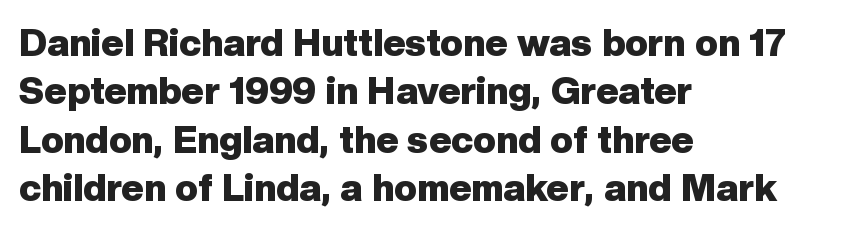
{"serif": "no", "italic": "no", "bold": "yes", "weight": "heavy", "width": "normal", "stroke_contrast": "low", "x_height": "medium", "monospaced": "no", "underline": "no", "align": "left", "line_spacing": "normal", "line_spacing_ratio": 1.27, "letter_spacing": "normal", "letter_spacing_em": 0.0, "glyph_px": 38}
